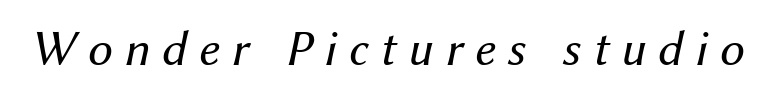
The face used here is rendered with a markedly widened letterfit. Stroke mass is kept to a normal reading level or below. Every character sits at an angle, as italics do. The area under the type is left untouched. The face used here is proportionally spaced, like ordinary book or web type.
